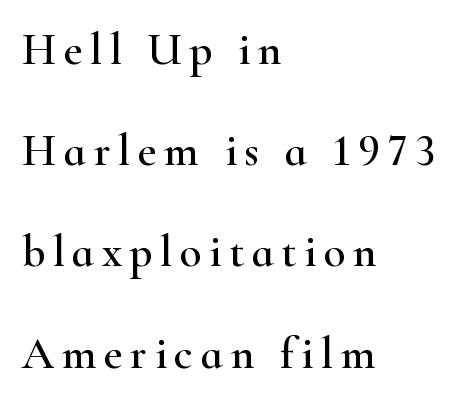
The image shows 45 px wide serif type, upright; set left-aligned, loose line spacing (2.25x), not underlined; high stroke contrast and a small x-height.
